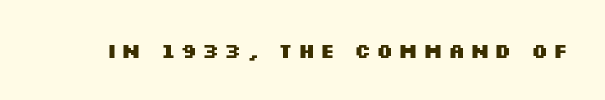
Q: Is the text bold? A: Yes.
Q: Is the text italic (slanted)? A: No, it is upright.
Q: Is the text underlined? A: No.
Q: Is the spacing between letters normal or unusually wide? A: Unusually wide.
